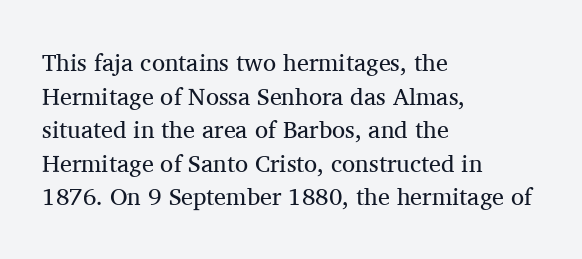
Q: Is the text bold? A: No.
Q: Is the text italic (slanted)? A: No, it is upright.
Q: Is the text underlined? A: No.
Q: How is the paragraph aligned? A: Left-aligned.
Q: Is the spacing between letters normal or unusually wide? A: Normal.
Q: Is the spacing between lines tight, normal or loose? A: Normal.
